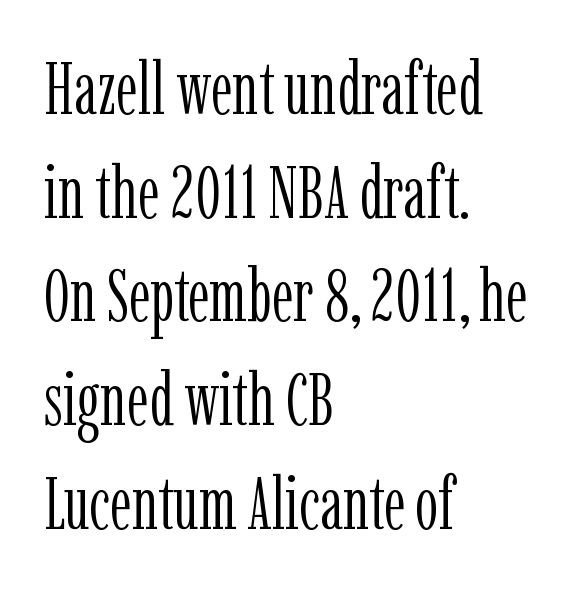
{"serif": "yes", "italic": "no", "bold": "no", "weight": "light", "width": "condensed", "stroke_contrast": "low", "x_height": "medium", "monospaced": "no", "underline": "no", "align": "left", "line_spacing": "normal", "line_spacing_ratio": 1.42, "letter_spacing": "normal", "letter_spacing_em": 0.0, "glyph_px": 73}
